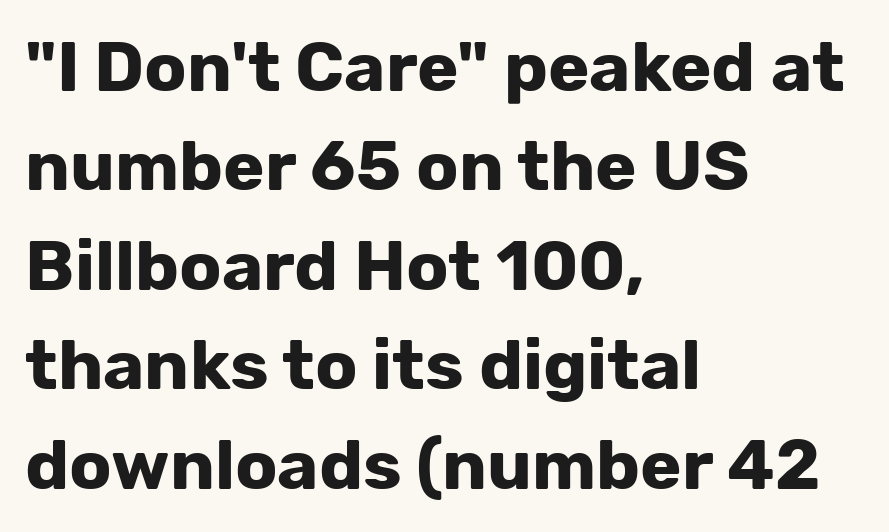
Q: Is the text bold? A: Yes.
Q: Is the text italic (slanted)? A: No, it is upright.
Q: Is the typeface a serif or a sans-serif typeface? A: Sans-serif.
Q: Is the text underlined? A: No.
Q: How is the paragraph aligned? A: Left-aligned.
Q: Is the spacing between letters normal or unusually wide? A: Normal.
Q: Is the spacing between lines tight, normal or loose? A: Normal.
Q: Width (condensed, normal, or wide)? A: Normal.
Q: Stroke contrast? A: Low.
Q: x-height? A: Medium.
Q: Monospaced? A: No.
